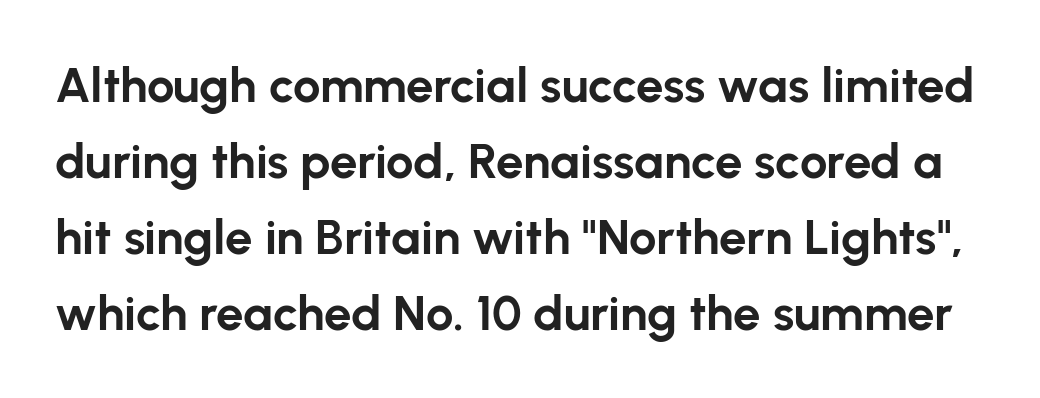
The image shows 49 px bold sans-serif type, upright; set normal line spacing (1.55x), normal letter spacing, not underlined; low stroke contrast and a medium x-height.
